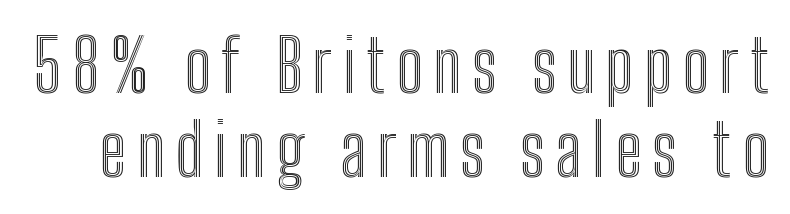
Q: Is the text italic (slanted)? A: No, it is upright.
Q: Is the text underlined? A: No.
Q: Is the spacing between lines tight, normal or loose? A: Tight.
Q: Width (condensed, normal, or wide)? A: Condensed.
Q: x-height? A: Medium.
Q: Monospaced? A: No.
